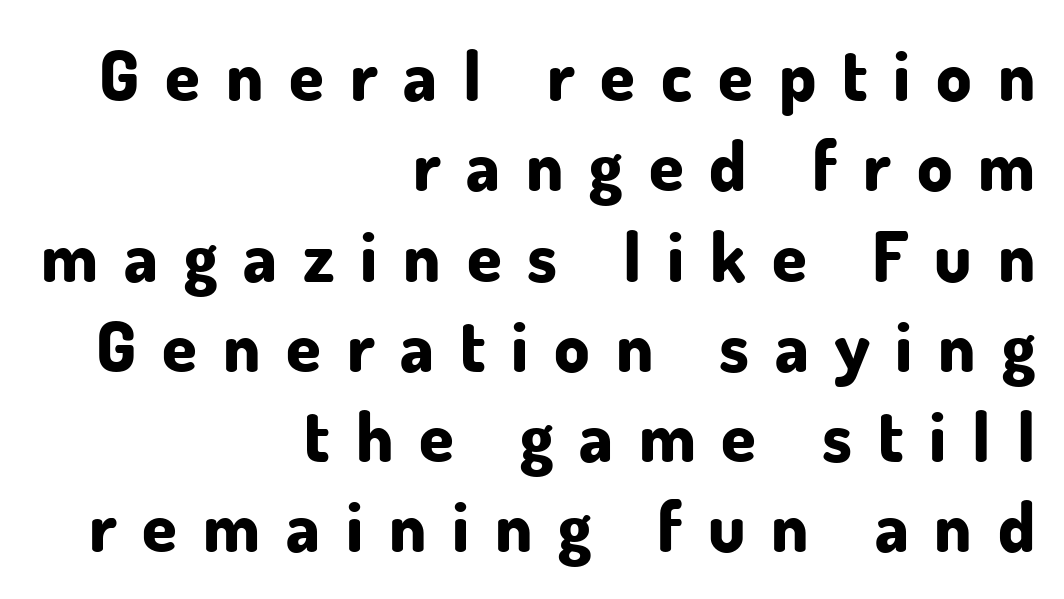
Q: Is the text bold? A: Yes.
Q: Is the text italic (slanted)? A: No, it is upright.
Q: Is the typeface a serif or a sans-serif typeface? A: Sans-serif.
Q: Is the text underlined? A: No.
Q: How is the paragraph aligned? A: Right-aligned.
Q: Is the spacing between letters normal or unusually wide? A: Unusually wide.
Q: Is the spacing between lines tight, normal or loose? A: Normal.
Q: Width (condensed, normal, or wide)? A: Normal.
Q: Stroke contrast? A: Low.
Q: x-height? A: Small.
Q: Monospaced? A: No.
